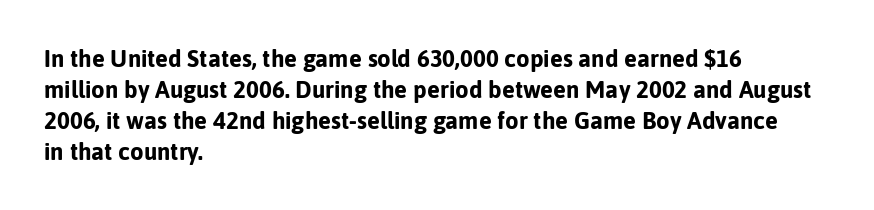
{"italic": "no", "bold": "yes", "underline": "no", "align": "left", "line_spacing": "normal", "line_spacing_ratio": 1.29, "letter_spacing": "normal", "letter_spacing_em": 0.0, "glyph_px": 24}
